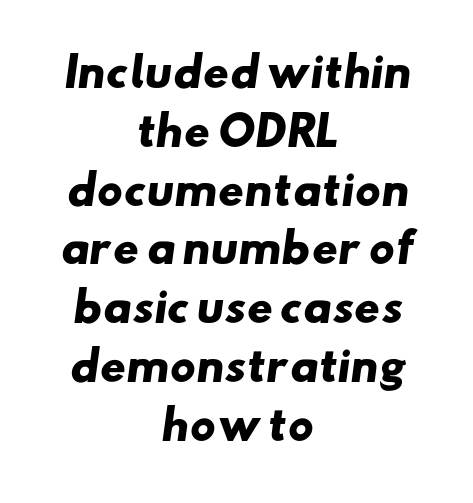
The image shows 40 px heavy, wide sans-serif type; set centered, normal line spacing (1.47x), normal letter spacing, not underlined; low stroke contrast and a small x-height.
